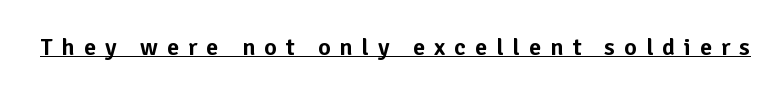
{"italic": "no", "underline": "yes", "letter_spacing": "wide", "letter_spacing_em": 0.38, "glyph_px": 24}
